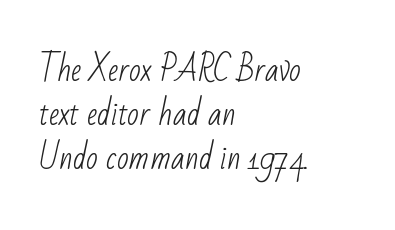
The image shows 31 px light, condensed sans-serif type; set left-aligned, normal line spacing (1.42x), normal letter spacing, not underlined; low stroke contrast and a small x-height.
